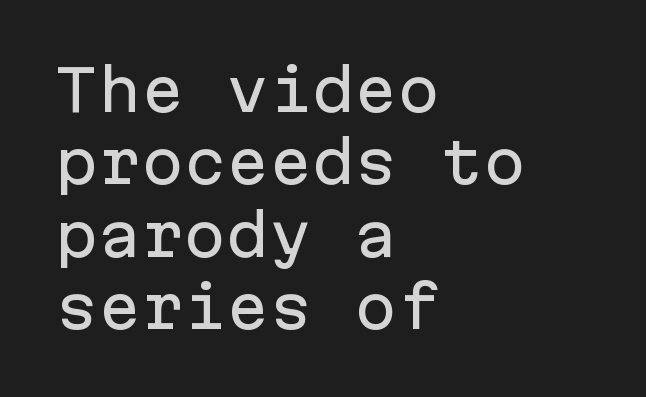
This rendering employs a face without finishing strokes, i.e., a sans-serif. Short and long lines alike share a common starting point at left. Anything drawn beneath the words? Only blank space. What's the leading like? Ordinary, nothing unusual.
